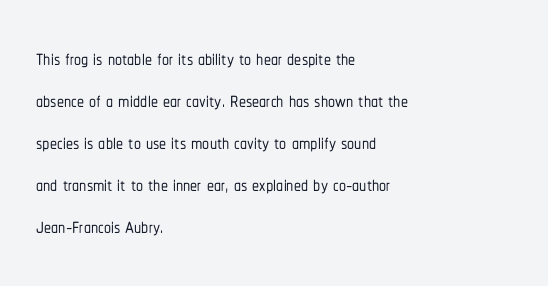
The image shows 28 px condensed sans-serif type, upright; set left-aligned, normal line spacing (1.5x), normal letter spacing, not underlined; low stroke contrast and a medium x-height.
